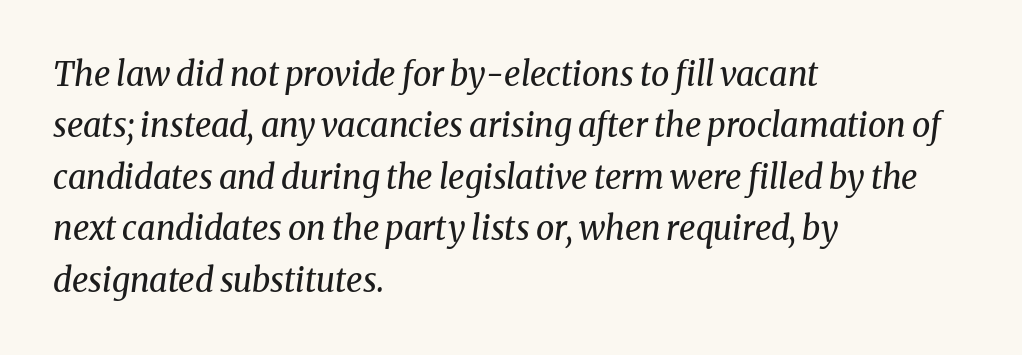
Q: Is the text bold? A: No.
Q: Is the text italic (slanted)? A: Yes, it leans right by about 8 degrees.
Q: Is the typeface a serif or a sans-serif typeface? A: Serif.
Q: Is the text underlined? A: No.
Q: How is the paragraph aligned? A: Left-aligned.
Q: Is the spacing between letters normal or unusually wide? A: Normal.
Q: Is the spacing between lines tight, normal or loose? A: Normal.
Q: Width (condensed, normal, or wide)? A: Normal.
Q: Stroke contrast? A: Medium.
Q: x-height? A: Medium.
Q: Monospaced? A: No.
